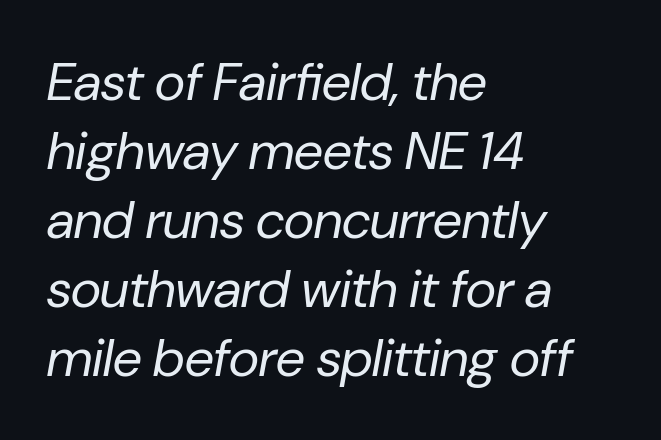
{"italic": "yes", "lean": "right", "slant_degrees": 10, "bold": "no", "weight": "regular", "width": "normal", "stroke_contrast": "low", "x_height": "medium", "monospaced": "no", "underline": "no", "align": "left", "line_spacing": "normal", "line_spacing_ratio": 1.3, "letter_spacing": "normal", "letter_spacing_em": 0.0, "glyph_px": 53}
